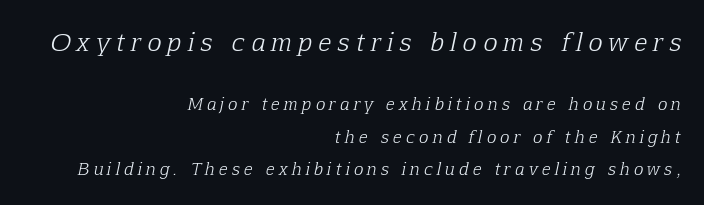
Q: Is the text bold? A: No.
Q: Is the text italic (slanted)? A: Yes, it leans right by about 12 degrees.
Q: Is the text underlined? A: No.
Q: How is the paragraph aligned? A: Right-aligned.
Q: Is the spacing between letters normal or unusually wide? A: Unusually wide.
Q: Is the spacing between lines tight, normal or loose? A: Loose.
Q: Which block of text is set in a larger size, the first (top) or the second (bottom)? A: The first (top) one.
